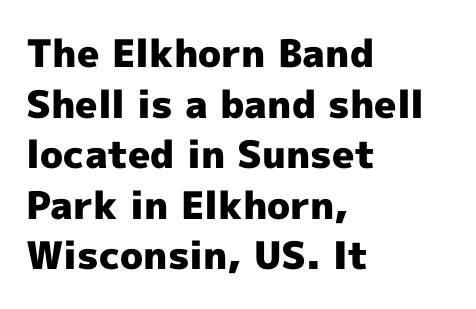
Examine the stroke ends and you'll find no serifs. Short note: letters normally spaced. Each letter keeps its own natural width here, so spacing adapts to shape. This rendering features lettering with no underline. Is there much room between lines? A standard amount, neither cramped nor airy.
